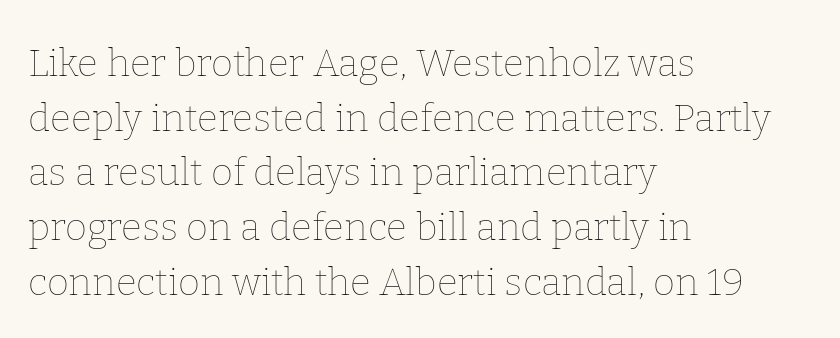
Whoever set this chose a conventional vertical rhythm. Caption: multi-line text, flush left, ragged right. Only glyphs here, with clear space below each row. Unbolded letterforms with no extra heft. Italic: no, the glyphs are upright roman.
